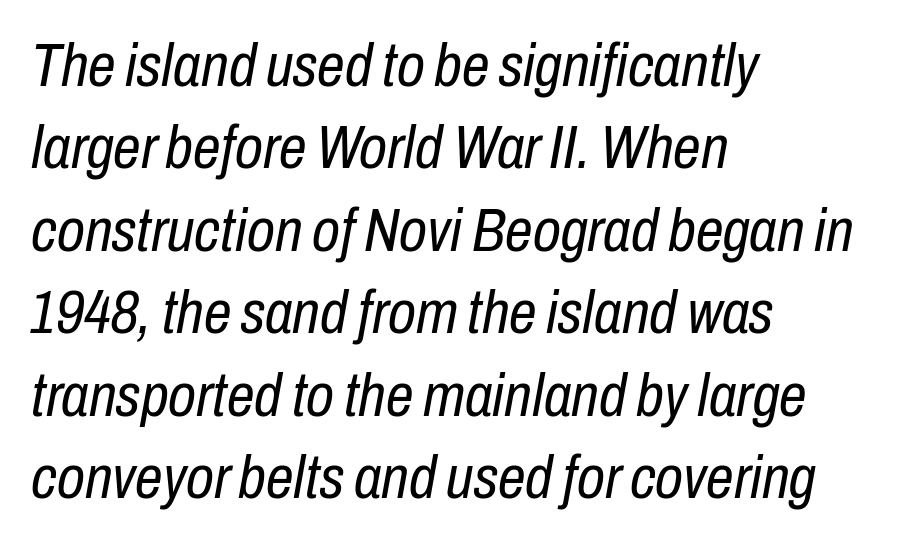
Q: Is the text bold? A: No.
Q: Is the text italic (slanted)? A: Yes, it leans right by about 10 degrees.
Q: Is the text underlined? A: No.
Q: How is the paragraph aligned? A: Left-aligned.
Q: Is the spacing between letters normal or unusually wide? A: Normal.
Q: Is the spacing between lines tight, normal or loose? A: Normal.
Q: Width (condensed, normal, or wide)? A: Condensed.
Q: Stroke contrast? A: Low.
Q: x-height? A: Medium.
Q: Monospaced? A: No.
